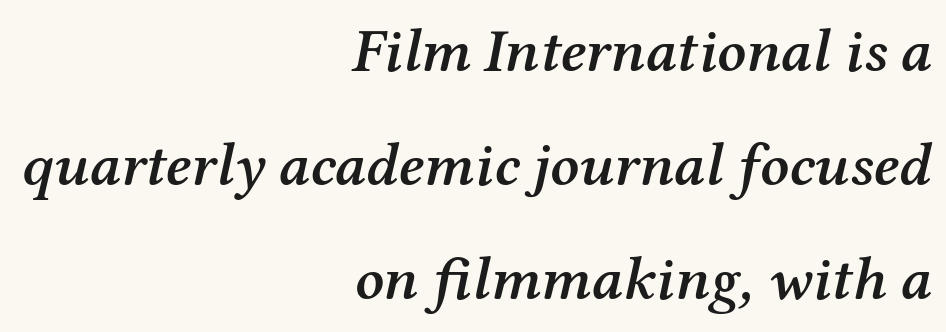
The image shows 61 px semibold serif type, italic (leaning right); set right-aligned, line spacing 1.87x, normal letter spacing, not underlined; medium stroke contrast and a medium x-height.
